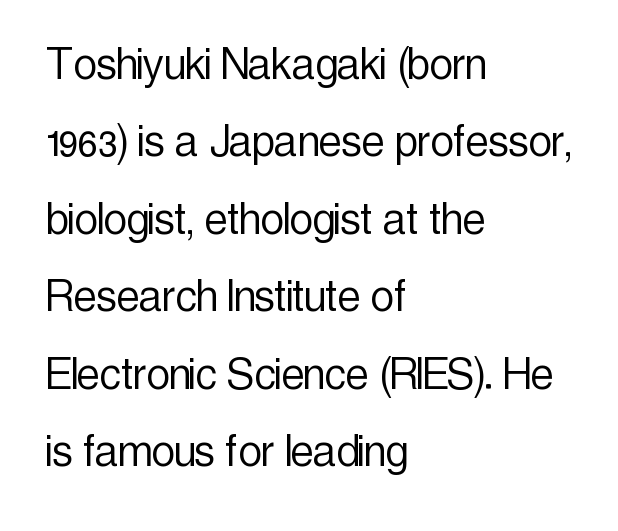
The image shows 52 px light, condensed sans-serif type, upright; set left-aligned, normal line spacing (1.49x), normal letter spacing, not underlined; a medium x-height.
